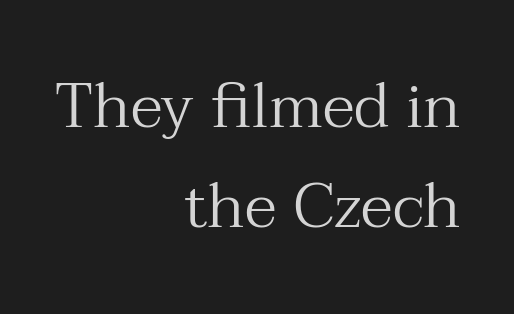
Q: Is the text bold? A: No.
Q: Is the text italic (slanted)? A: No, it is upright.
Q: Is the typeface a serif or a sans-serif typeface? A: Serif.
Q: Is the text underlined? A: No.
Q: How is the paragraph aligned? A: Right-aligned.
Q: Is the spacing between letters normal or unusually wide? A: Normal.
Q: Is the spacing between lines tight, normal or loose? A: Normal.
Q: Width (condensed, normal, or wide)? A: Normal.
Q: Stroke contrast? A: Medium.
Q: x-height? A: Medium.
Q: Monospaced? A: No.
